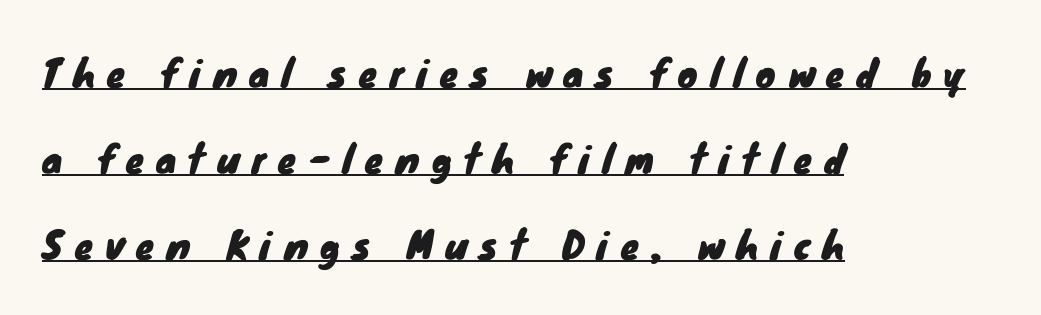
Varying glyph widths throughout — classic text-font behaviour. Widely set lines give the paragraph a tall, airy silhouette. Descenders here cross a horizontal rule under the line. You can tell from the bare stems that sans-serif type was used. Casual observation: everything's shoved over to the left. Observe the wide spacing: letters keep a clear distance from each other.
